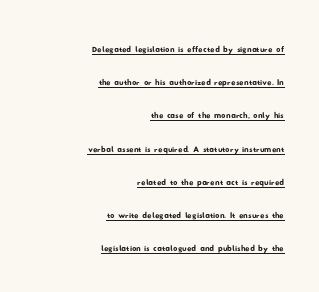
Every row of glyphs terminates at an identical x-position on the right. Does a line run under the words? Yes, clearly. Honestly, the row spacing looks completely unremarkable. The tracking reads as untouched default to a designer's eye.
